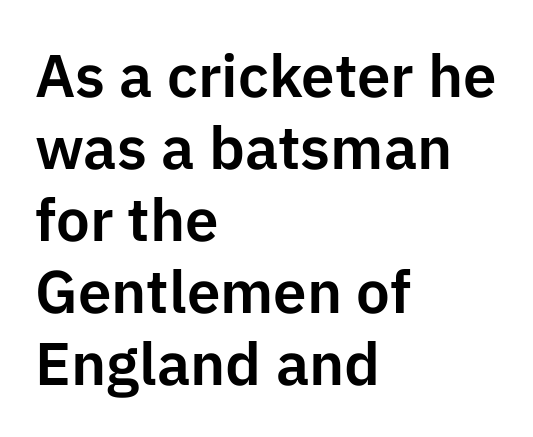
{"serif": "no", "italic": "no", "width": "normal", "stroke_contrast": "low", "x_height": "medium", "monospaced": "no", "underline": "no", "align": "left", "line_spacing_ratio": 1.2, "letter_spacing": "normal", "letter_spacing_em": 0.0, "glyph_px": 60}
